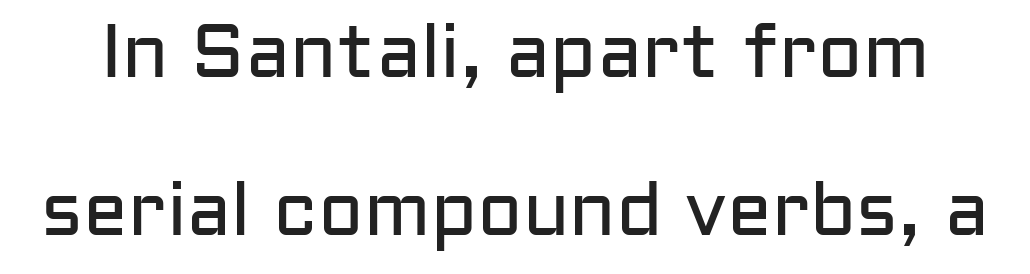
The image shows 75 px regular-weight sans-serif type, upright; set loose line spacing (2.11x), normal letter spacing, not underlined; low stroke contrast and a medium x-height.
